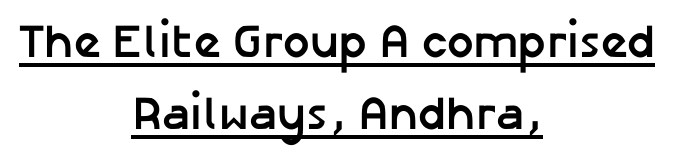
The string is rendered with underlining switched on. A sans-serif font was chosen for this passage. You could not count columns in this text — the font is proportionally spaced. Unlike italic type, these characters show no tilt at all.
